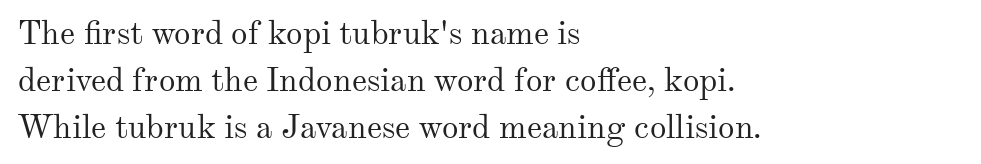
Q: Is the text bold? A: No.
Q: Is the text italic (slanted)? A: No, it is upright.
Q: Is the typeface a serif or a sans-serif typeface? A: Serif.
Q: Is the text underlined? A: No.
Q: How is the paragraph aligned? A: Left-aligned.
Q: Is the spacing between letters normal or unusually wide? A: Normal.
Q: Is the spacing between lines tight, normal or loose? A: Normal.
Q: Width (condensed, normal, or wide)? A: Normal.
Q: Stroke contrast? A: Medium.
Q: x-height? A: Small.
Q: Monospaced? A: No.
